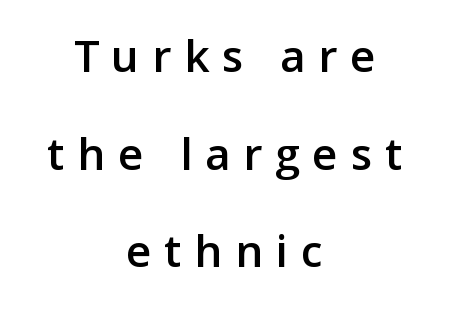
Q: Is the text bold? A: Semi-bold.
Q: Is the text italic (slanted)? A: No, it is upright.
Q: Is the typeface a serif or a sans-serif typeface? A: Sans-serif.
Q: Is the text underlined? A: No.
Q: How is the paragraph aligned? A: Centered.
Q: Is the spacing between letters normal or unusually wide? A: Unusually wide.
Q: Is the spacing between lines tight, normal or loose? A: Loose.
Q: Width (condensed, normal, or wide)? A: Normal.
Q: Stroke contrast? A: Low.
Q: x-height? A: Medium.
Q: Monospaced? A: No.
